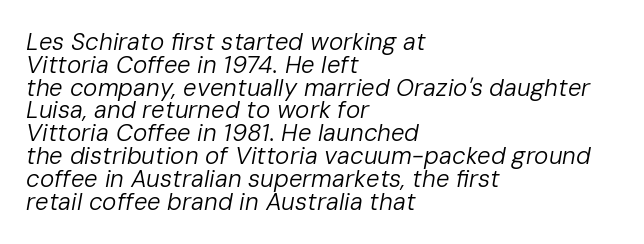
The image shows 24 px text type, italic (leaning right); set left-aligned, tight line spacing (0.95x), normal letter spacing, not underlined.
